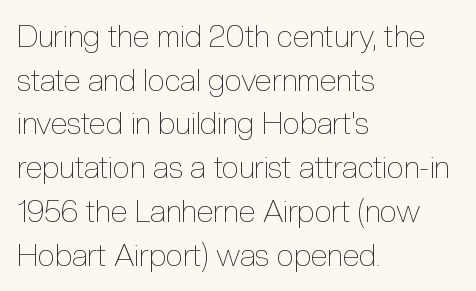
Rule under the text: the space is simply empty. Casual observation: everything's shoved over to the left. Is the stroke heavy? The answer is a plain regular-or-lighter. Varying glyph widths throughout — classic text-font behaviour. Vertical spacing — default.
